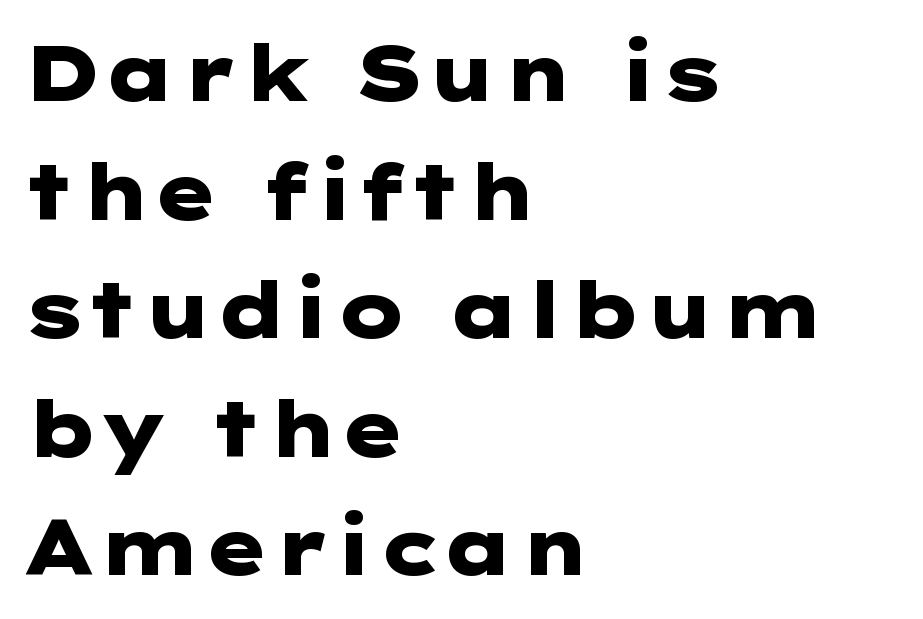
Just letters on the line, the space beneath them empty. Is the block centered? No — it sits flush against the left margin. Typesetter's note: full bold, strokes at maximum text heaviness. The horizontal fit of the characters is conventional and even. Vertically, the passage feels balanced, rows spaced as you'd expect. Designer's note — italics off, roman on.
